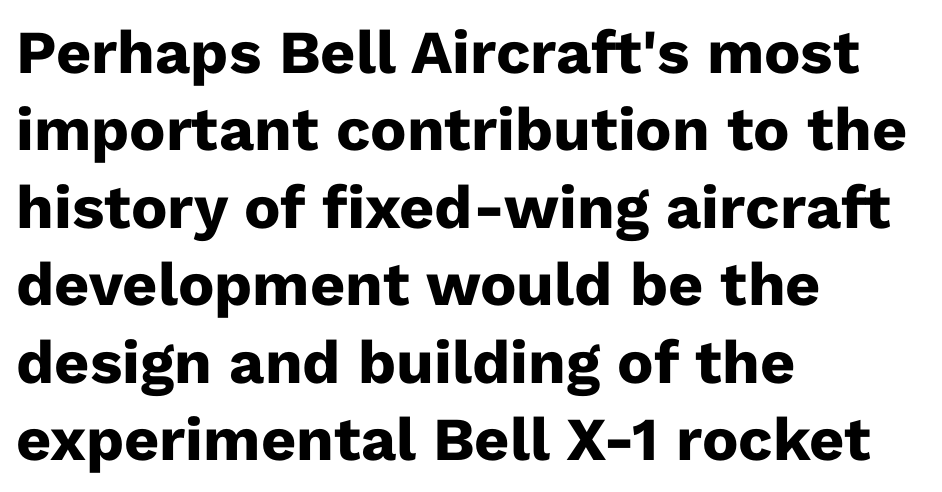
These lines sit exactly where default settings would place them. The gaps between neighbouring characters are ordinary and unremarkable. The text was rendered using a sans face with plain stroke endings. Plain, unruled lines of type. Spacing verdict: proportional, widths tailored to each character.
